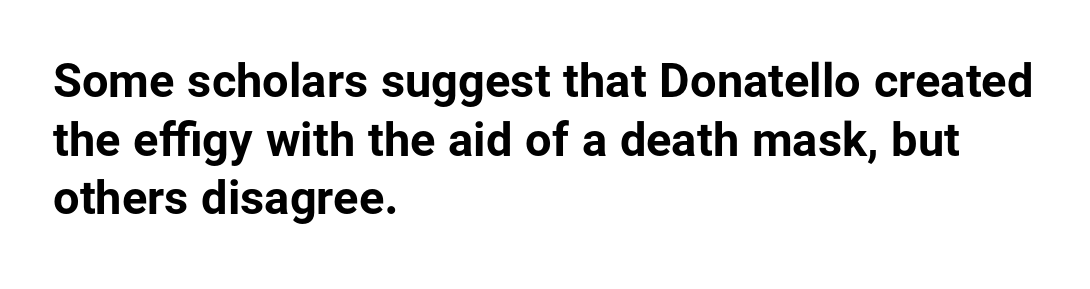
This sample has the flowing, uneven cadence of proportional lettering. Has an underline been added? It has not. This sample uses a sans-serif face. Students, this is bold: see how much ink each stroke carries.
